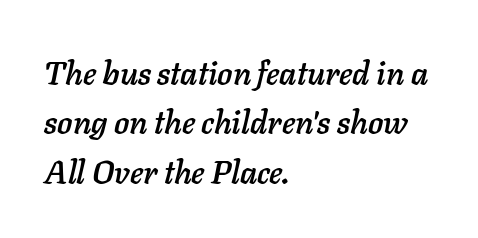
Q: Is the text italic (slanted)? A: Yes, it leans right by about 11 degrees.
Q: Is the text underlined? A: No.
Q: How is the paragraph aligned? A: Left-aligned.
Q: Is the spacing between letters normal or unusually wide? A: Normal.
Q: Is the spacing between lines tight, normal or loose? A: Normal.
Q: Width (condensed, normal, or wide)? A: Normal.
Q: Stroke contrast? A: Low.
Q: x-height? A: Medium.
Q: Monospaced? A: No.
